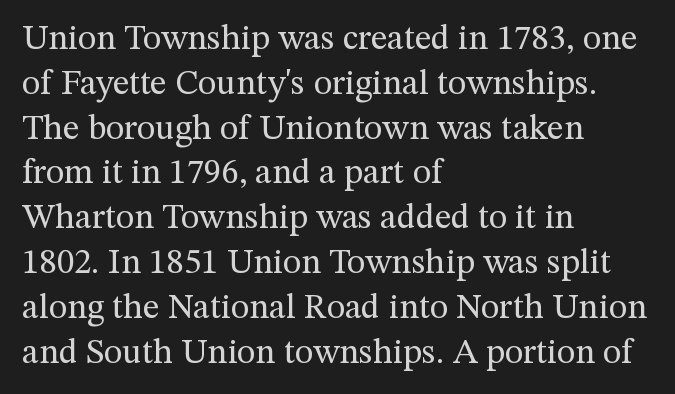
{"serif": "yes", "italic": "no", "bold": "no", "weight": "regular", "width": "normal", "stroke_contrast": "medium", "x_height": "medium", "monospaced": "no", "underline": "no", "align": "left", "line_spacing": "normal", "line_spacing_ratio": 1.28, "letter_spacing": "normal", "letter_spacing_em": 0.0, "glyph_px": 35}
